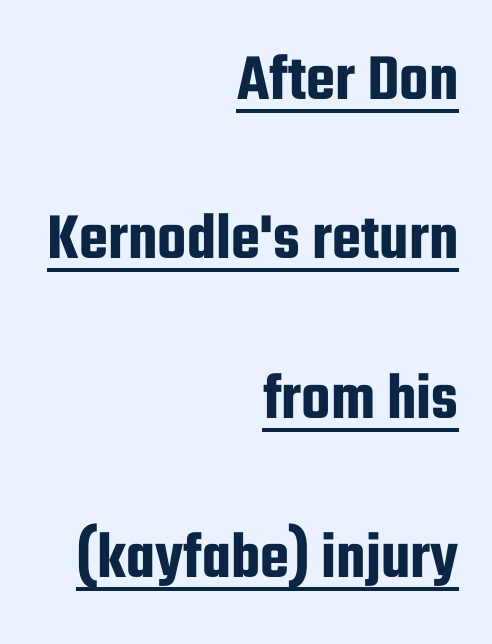
Q: Is the text italic (slanted)? A: No, it is upright.
Q: Is the typeface a serif or a sans-serif typeface? A: Sans-serif.
Q: Is the text underlined? A: Yes.
Q: How is the paragraph aligned? A: Right-aligned.
Q: Is the spacing between letters normal or unusually wide? A: Normal.
Q: Is the spacing between lines tight, normal or loose? A: Loose.
Q: Width (condensed, normal, or wide)? A: Condensed.
Q: Stroke contrast? A: Low.
Q: x-height? A: Medium.
Q: Monospaced? A: No.
